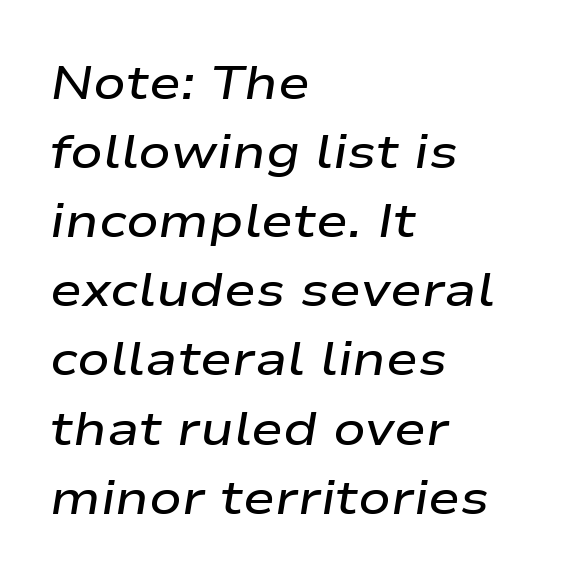
Q: Is the text bold? A: Semi-bold.
Q: Is the text italic (slanted)? A: Yes, it leans right by about 9 degrees.
Q: Is the text underlined? A: No.
Q: How is the paragraph aligned? A: Left-aligned.
Q: Is the spacing between letters normal or unusually wide? A: Normal.
Q: Is the spacing between lines tight, normal or loose? A: Normal.
Q: Width (condensed, normal, or wide)? A: Wide.
Q: Stroke contrast? A: Low.
Q: x-height? A: Medium.
Q: Monospaced? A: No.
